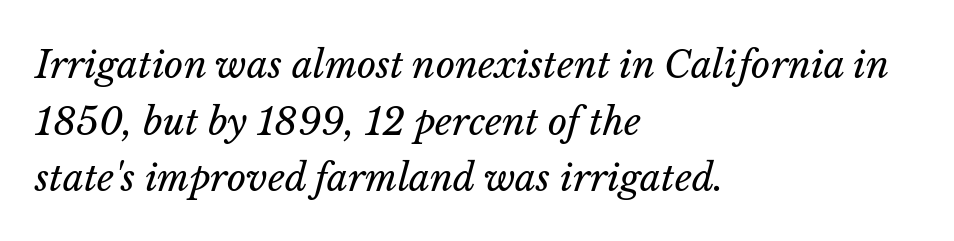
The image shows 37 px regular-weight type, italic (leaning right); set left-aligned, normal line spacing (1.53x), normal letter spacing, not underlined; low stroke contrast and a medium x-height.
